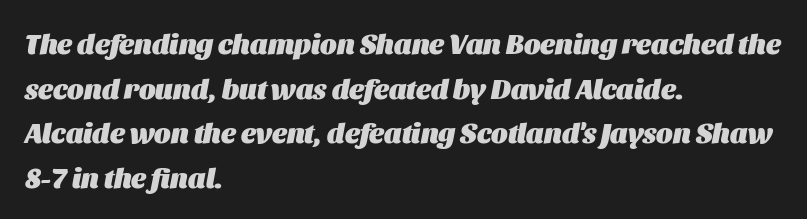
The vertical gap from one line to the next is medium. Descenders hang freely into open space. Look at the tracking — it's just the regular setting, nothing added. Quick note: italic. Think of a printed novel: that variable character pitch is what you see here.
